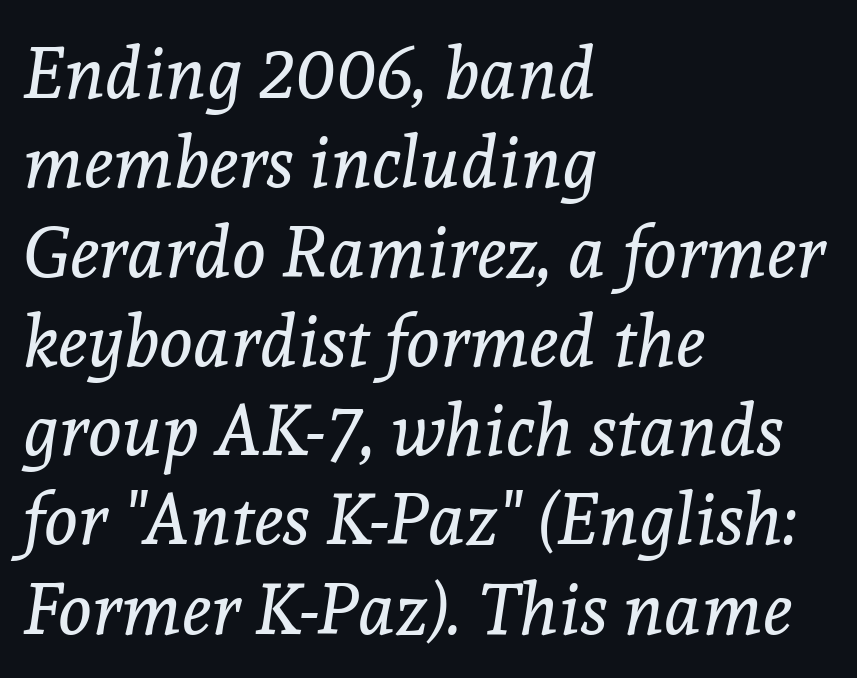
Q: Is the text bold? A: No.
Q: Is the text italic (slanted)? A: Yes, it leans right by about 8 degrees.
Q: Is the typeface a serif or a sans-serif typeface? A: Serif.
Q: Is the text underlined? A: No.
Q: How is the paragraph aligned? A: Left-aligned.
Q: Is the spacing between letters normal or unusually wide? A: Normal.
Q: Width (condensed, normal, or wide)? A: Normal.
Q: x-height? A: Medium.
Q: Monospaced? A: No.
